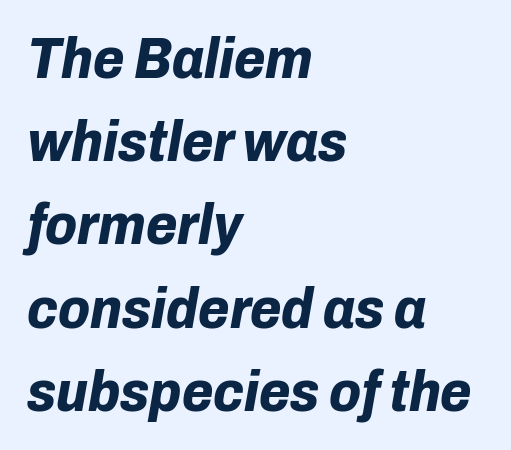
Character widths vary here, with narrow letters taking less room than wide ones. Strokes here are thick enough to call this a true bold. Regular leading. Inter-character spacing is left at the font's built-in metrics. This rendering uses left alignment, leaving the right contour irregular.
